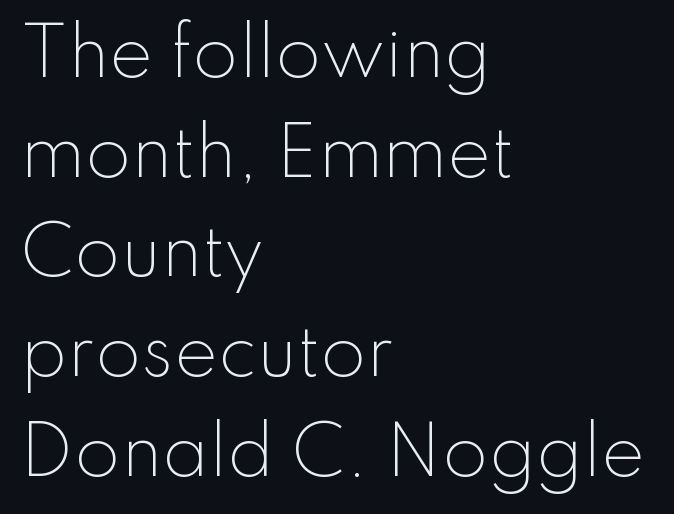
Character widths vary here, with narrow letters taking less room than wide ones. The zone under the glyphs is completely vacant. This is roman type, the default non-slanted kind. Summary of weight: not heavy and not bold. Letterform terminals end flat and unadorned throughout the passage. Default kerning and tracking; the words read as compact shapes.
